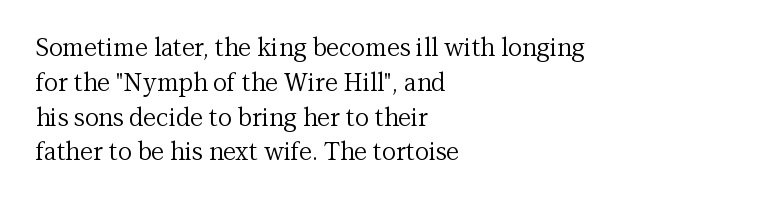
The image shows 24 px text type, upright; set left-aligned, normal line spacing (1.45x), normal letter spacing, not underlined.
